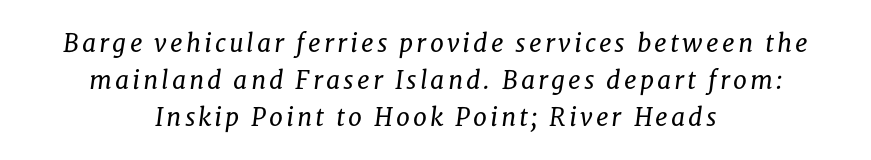
The image shows 25 px text type, italic (leaning right); set centered, normal line spacing (1.48x), not underlined.
